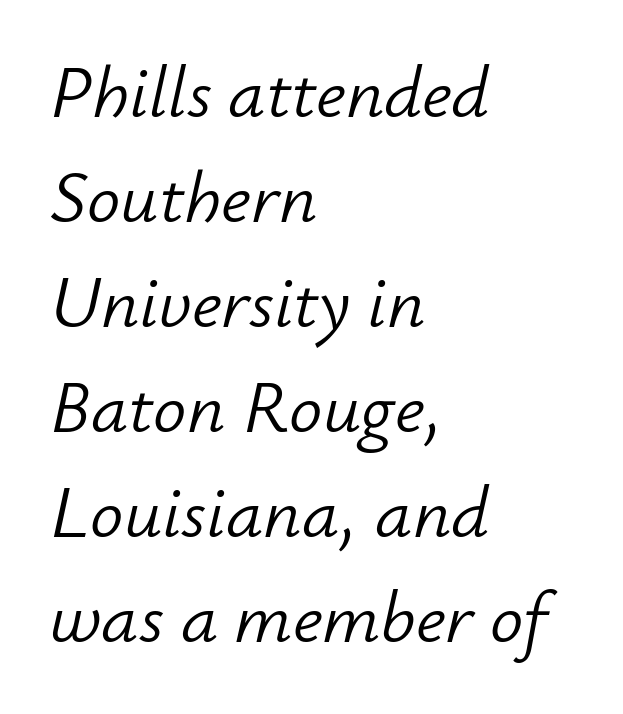
Q: Is the text bold? A: No.
Q: Is the text italic (slanted)? A: Yes, it leans right by about 12 degrees.
Q: Is the text underlined? A: No.
Q: How is the paragraph aligned? A: Left-aligned.
Q: Is the spacing between letters normal or unusually wide? A: Normal.
Q: Is the spacing between lines tight, normal or loose? A: Normal.
Q: Width (condensed, normal, or wide)? A: Normal.
Q: Stroke contrast? A: Low.
Q: x-height? A: Small.
Q: Monospaced? A: No.
